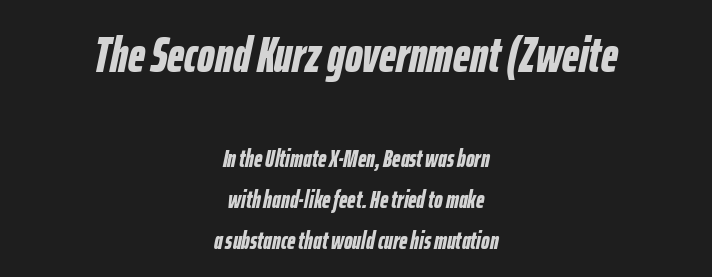
The image shows 49 px bold, condensed type, italic (leaning right); set centered, line spacing 1.71x, normal letter spacing, not underlined; the first (top) block is 2.04x larger; low stroke contrast and a medium x-height.
